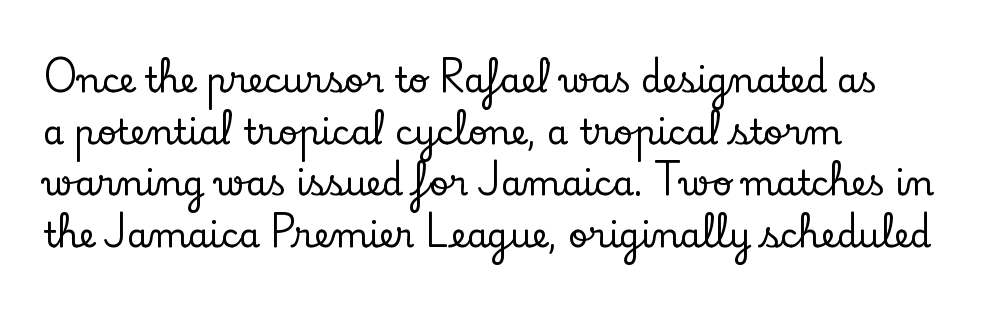
Is the block centered? No — it sits flush against the left margin. Here the designer chose a conventional face with non-uniform glyph widths. If you drew a line through each stem, it would be perfectly vertical.
